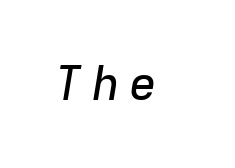
Q: Is the text italic (slanted)? A: Yes, it leans right by about 9 degrees.
Q: Is the text underlined? A: No.
Q: Is the spacing between letters normal or unusually wide? A: Unusually wide.
Q: Width (condensed, normal, or wide)? A: Normal.
Q: Stroke contrast? A: Low.
Q: x-height? A: Medium.
Q: Monospaced? A: No.
